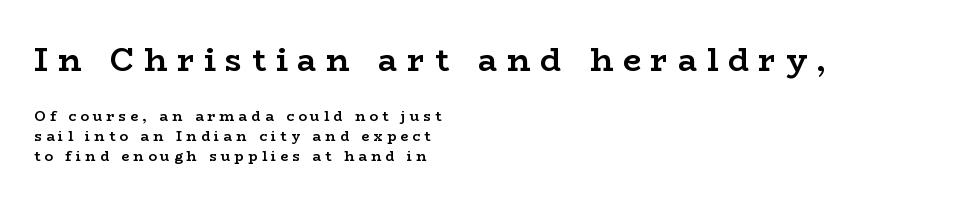
{"serif": "yes", "italic": "no", "bold": "yes", "weight": "semibold", "width": "wide", "stroke_contrast": "low", "x_height": "medium", "monospaced": "no", "underline": "no", "align": "left", "line_spacing": "normal", "line_spacing_ratio": 1.43, "letter_spacing": "wide", "letter_spacing_em": 0.3, "larger_block": "first", "size_ratio": 2.29, "glyph_px": 32}
